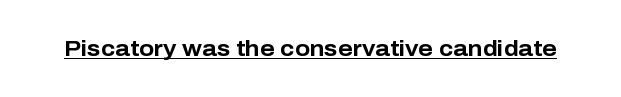
The image shows 22 px bold type, upright; set normal letter spacing, underlined.
